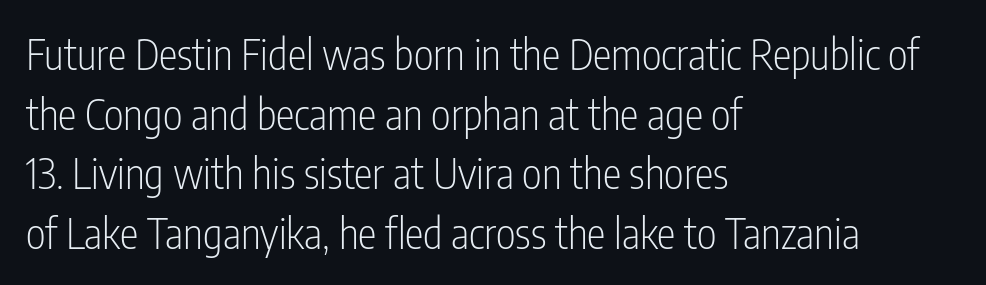
{"serif": "no", "italic": "no", "bold": "no", "weight": "light", "width": "condensed", "stroke_contrast": "low", "x_height": "medium", "monospaced": "no", "underline": "no", "align": "left", "line_spacing": "normal", "line_spacing_ratio": 1.42, "letter_spacing": "normal", "letter_spacing_em": 0.0, "glyph_px": 42}
